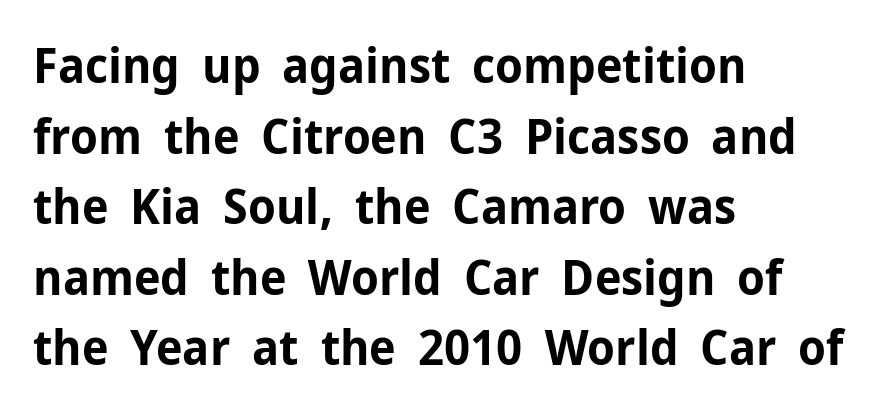
{"serif": "no", "italic": "no", "bold": "yes", "weight": "bold", "width": "normal", "stroke_contrast": "low", "x_height": "medium", "monospaced": "no", "underline": "no", "align": "left", "line_spacing": "normal", "line_spacing_ratio": 1.44, "letter_spacing": "normal", "letter_spacing_em": 0.0, "glyph_px": 49}
